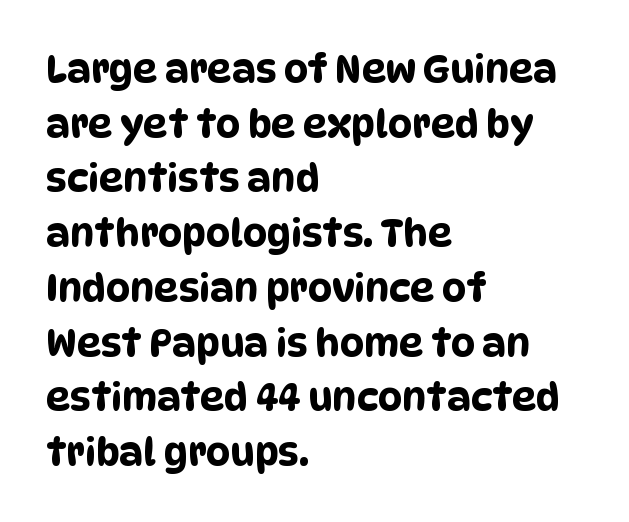
The image shows 38 px condensed sans-serif type; set left-aligned, normal line spacing (1.44x), normal letter spacing, not underlined; low stroke contrast and a large x-height.
